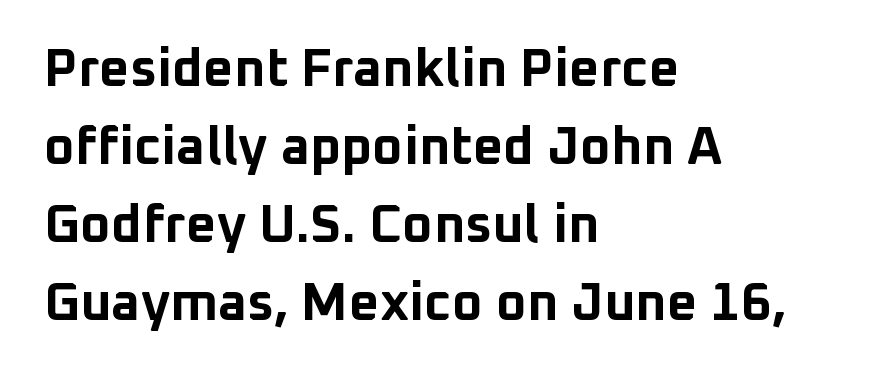
The space beneath each line is pristine and unruled. This block has exactly the height ordinary leading produces. These lines were composed using upright roman letters. You could not count columns in this text — the font is proportionally spaced. The rendering anchors every line to the left-hand side.
